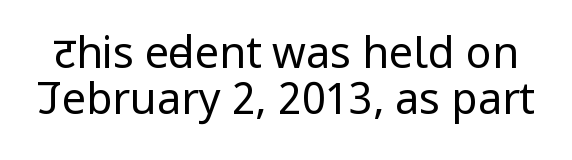
Look at the tracking — it's just the regular setting, nothing added. Vertical strokes here are truly vertical. The block of text is dense from top to bottom, with scant space between rows. Note: no serifs on the glyphs. No extra ink here — the face is not bold. The foot of each line stays bare and open.
